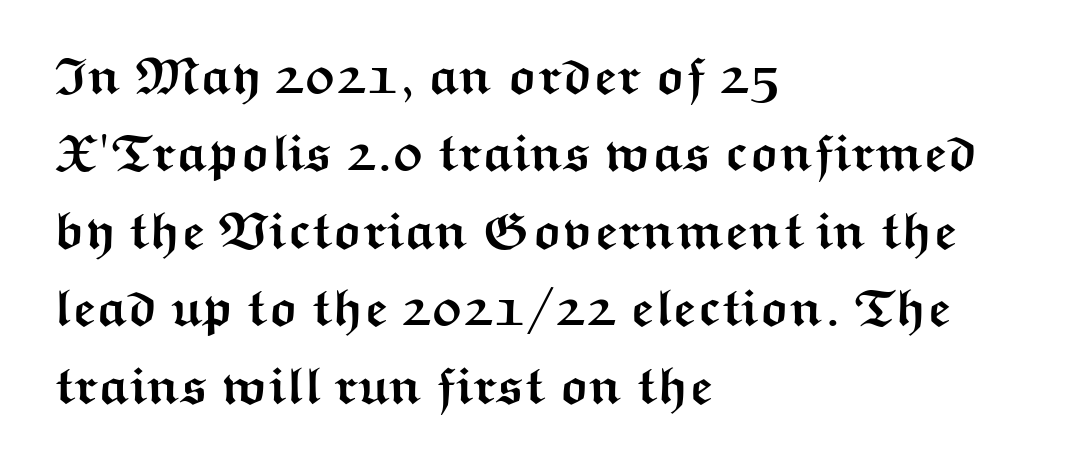
Has an underline been added? It has not. Which margin do the lines hug? The left one — the right edge is uneven. Posture: vertical. The passage shown stacks its lines at a standard gap. Nope, no serifs anywhere on these letters. A typesetter would call this proportional, since set widths differ per character.
